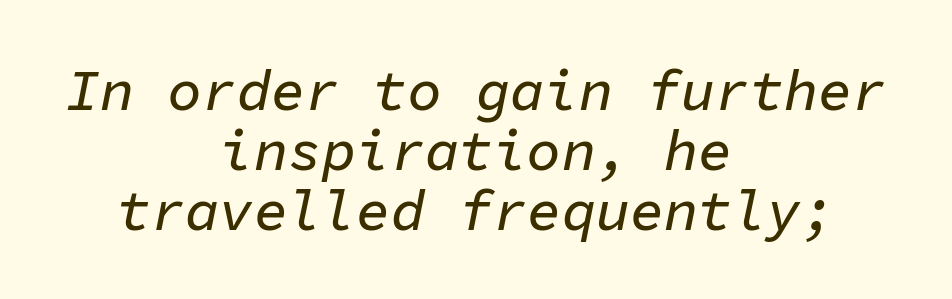
You could count columns in this text — the font is strictly monospaced. The type is set solid horizontally, with unmodified tracking. The zone under the glyphs is completely vacant. Neither beginnings nor endings align; midpoints do.
